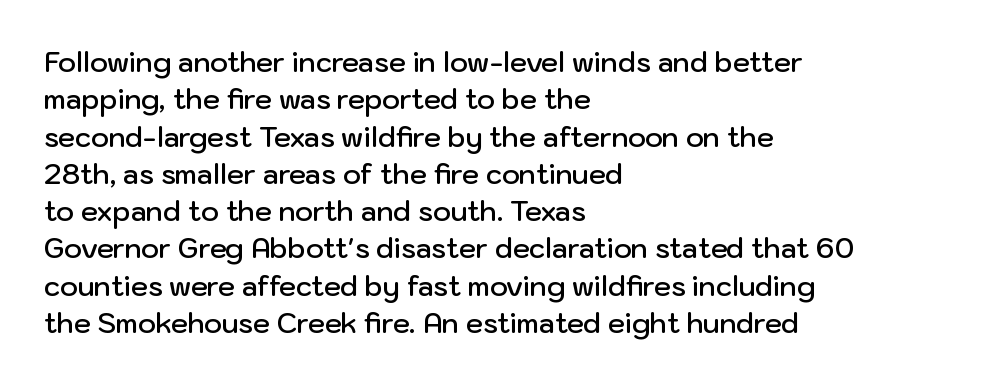
{"italic": "no", "bold": "semi", "underline": "no", "align": "left", "line_spacing": "normal", "line_spacing_ratio": 1.38, "letter_spacing": "normal", "letter_spacing_em": 0.0, "glyph_px": 27}
